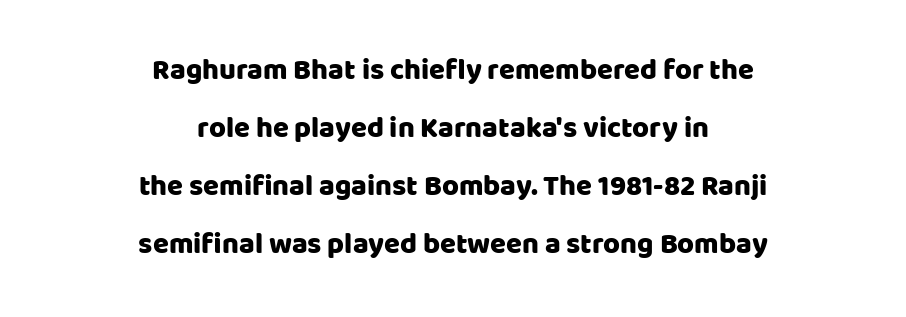
Quick note: underline off. These lines stand farther apart than default settings would place them. The rendering keeps characters at their native spacing. Is this a fixed-width face? No — the glyphs have proportional, varying widths. The compositor balanced each line on the midline. In terms of letterform style, serifs are entirely absent.
